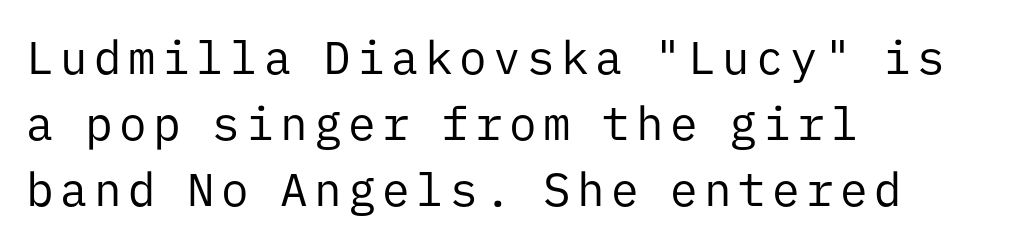
The glyphs in this specimen are sans serif. The paragraph shown leans on its left margin. Normally led — the rows are evenly, conventionally spaced. The area under the type is left untouched.
